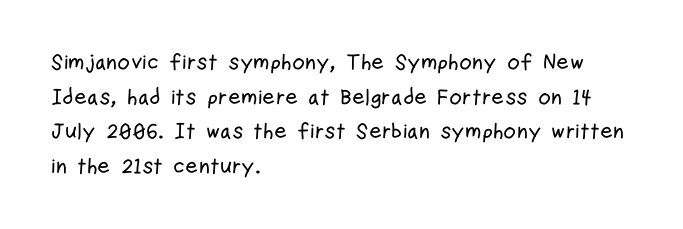
The setting favours the left margin, as ordinary paragraphs usually do. The letters stand straight up with perfectly vertical stems. Baseline-to-baseline distance is the conventional proportion of letter height. Beneath every word, the page is bare. Is the letter spacing exaggerated? No — it looks like the ordinary default.
